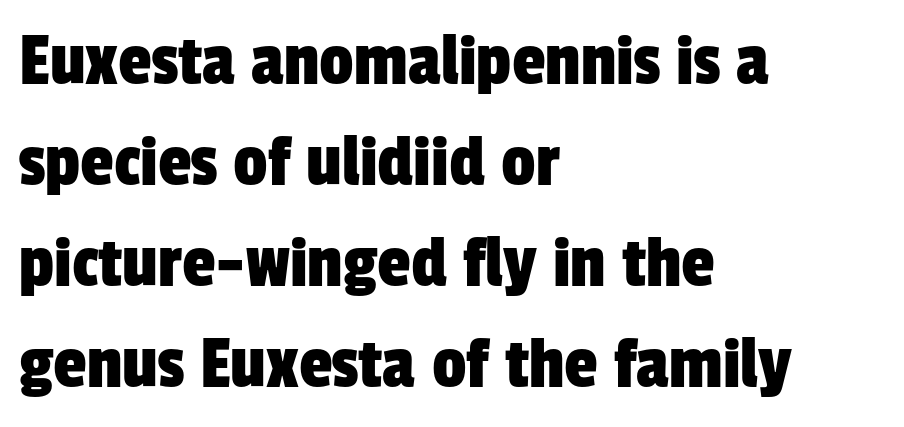
The image shows 76 px condensed sans-serif type; set left-aligned, normal line spacing (1.33x), normal letter spacing, not underlined; low stroke contrast and a medium x-height.
